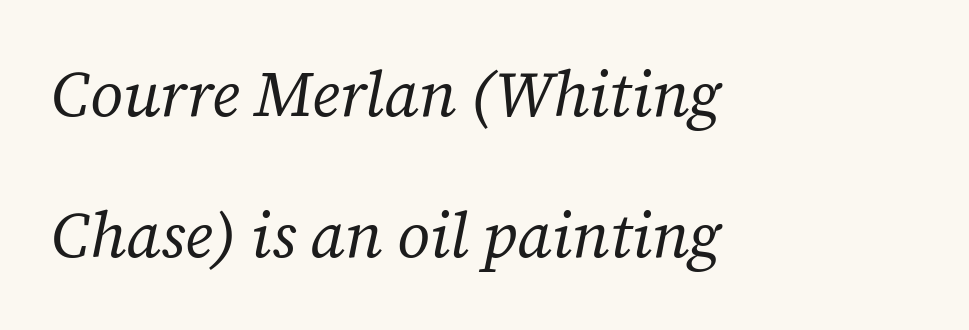
{"serif": "yes", "italic": "yes", "lean": "right", "slant_degrees": 12, "bold": "no", "weight": "regular", "width": "normal", "stroke_contrast": "low", "x_height": "medium", "monospaced": "no", "underline": "no", "align": "left", "line_spacing": "loose", "line_spacing_ratio": 2.21, "letter_spacing": "normal", "letter_spacing_em": 0.0, "glyph_px": 64}
